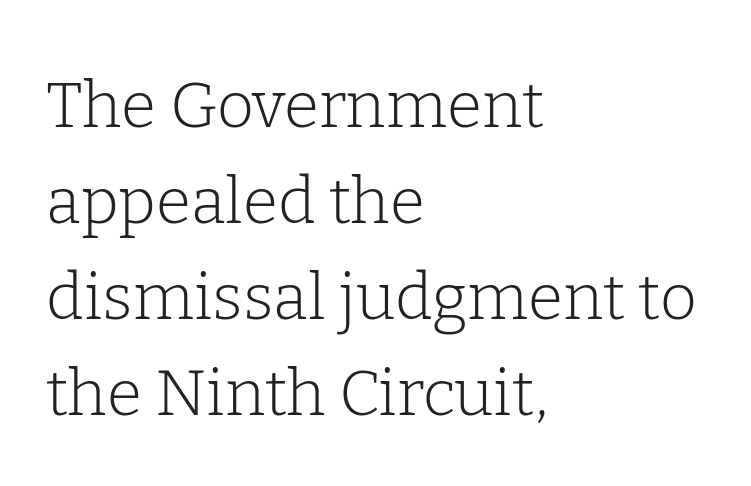
Unlike a clean sans, this face finishes its strokes with serifs. The words here are not underlined. Note the varied advance widths — an 'i' is clearly narrower than an 'm'. Caption: standard tracking, unaltered. The letters stand upright; this is a roman face.
